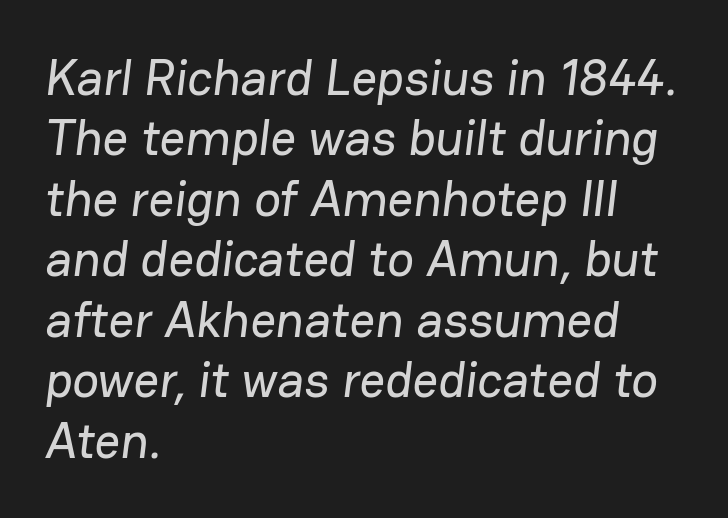
The image shows 50 px sans-serif type; set left-aligned, line spacing 1.21x, normal letter spacing, not underlined; low stroke contrast and a medium x-height.
